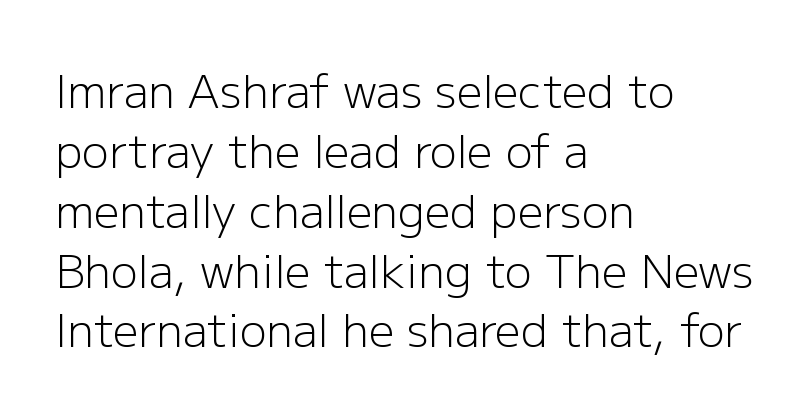
The image shows 45 px light sans-serif type, upright; set left-aligned, normal line spacing (1.33x), normal letter spacing, not underlined; low stroke contrast and a medium x-height.
